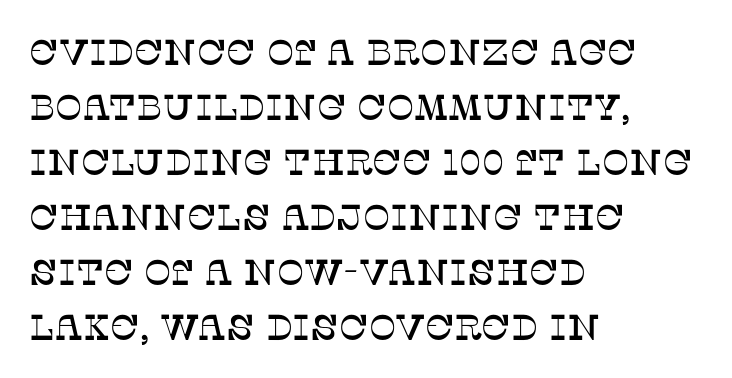
Leftover space on each line is placed entirely after the last word. Clear beneath every line of the passage. The lettering holds an erect, upright posture throughout. Leading matches the norm, producing a regular column.
